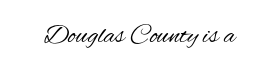
Has an underline been added? It has not. The type is set solid horizontally, with unmodified tracking. The characters are drawn with everyday or finer stroke widths.
